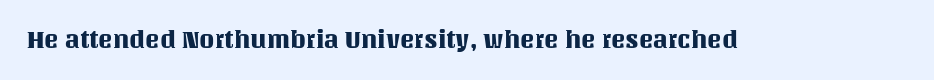
{"italic": "no", "underline": "no", "letter_spacing": "normal", "letter_spacing_em": 0.0, "glyph_px": 24}
